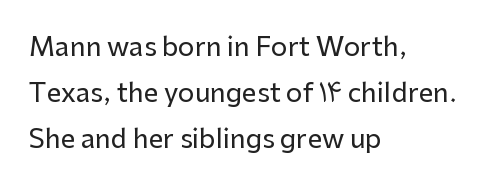
Q: Is the text italic (slanted)? A: No, it is upright.
Q: Is the text underlined? A: No.
Q: How is the paragraph aligned? A: Left-aligned.
Q: Is the spacing between letters normal or unusually wide? A: Normal.
